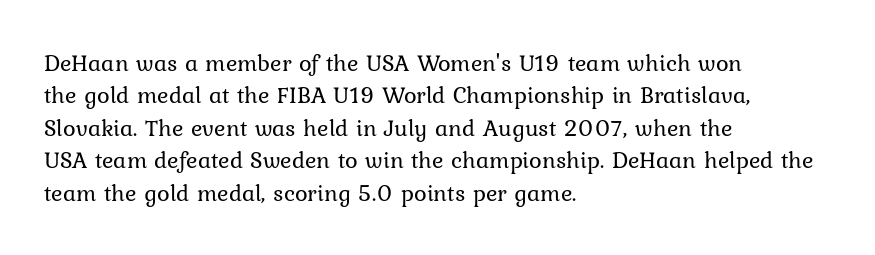
Q: Is the text bold? A: No.
Q: Is the text italic (slanted)? A: No, it is upright.
Q: Is the text underlined? A: No.
Q: How is the paragraph aligned? A: Left-aligned.
Q: Is the spacing between letters normal or unusually wide? A: Normal.
Q: Is the spacing between lines tight, normal or loose? A: Normal.
